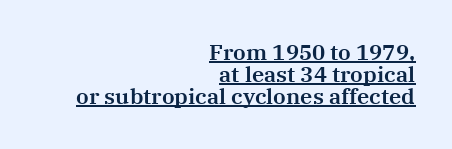
Q: Is the text italic (slanted)? A: No, it is upright.
Q: Is the text underlined? A: Yes.
Q: How is the paragraph aligned? A: Right-aligned.
Q: Is the spacing between letters normal or unusually wide? A: Normal.
Q: Is the spacing between lines tight, normal or loose? A: Tight.
